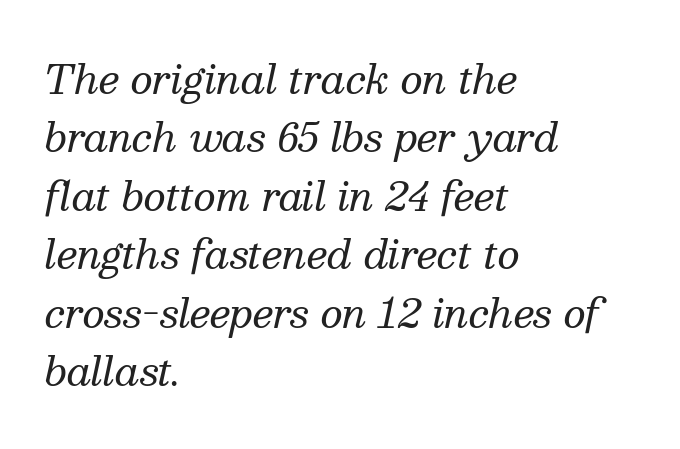
The image shows 39 px regular-weight serif type, italic (leaning right); set left-aligned, normal line spacing (1.5x), normal letter spacing, not underlined; medium stroke contrast and a medium x-height.
